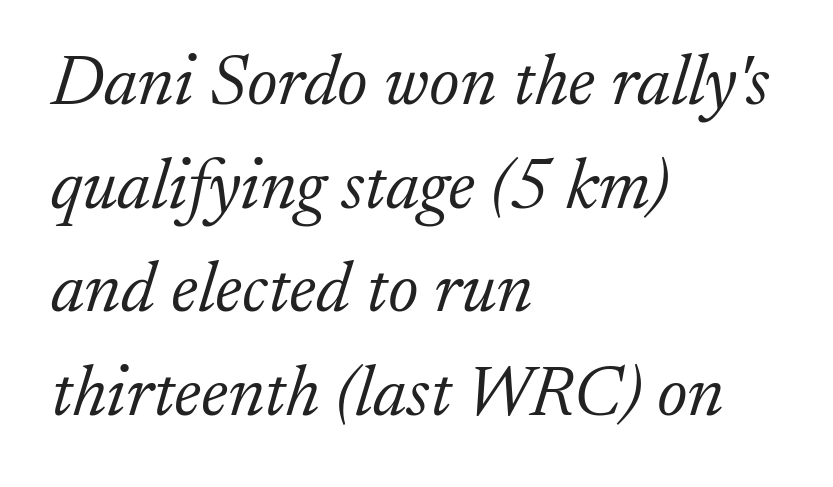
The image shows 72 px light serif type, italic (leaning right); set left-aligned, normal line spacing (1.44x), normal letter spacing, not underlined; low stroke contrast and a small x-height.
